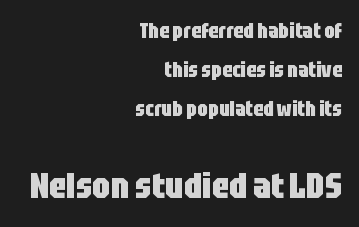
The image shows 36 px heavy, condensed sans-serif type, upright; set right-aligned, line spacing 1.85x, normal letter spacing, not underlined; the second (bottom) block is 1.71x larger; low stroke contrast and a large x-height.
